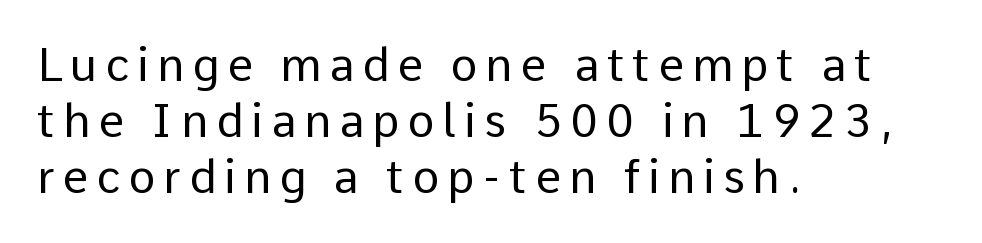
The image shows 46 px regular-weight sans-serif type, upright; set left-aligned, line spacing 1.22x, not underlined; low stroke contrast and a medium x-height.
